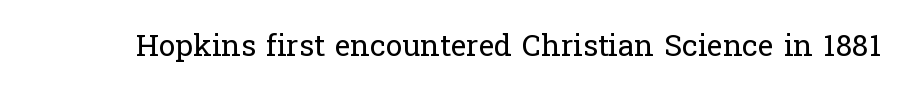
{"serif": "yes", "italic": "no", "bold": "no", "weight": "regular", "width": "normal", "stroke_contrast": "low", "x_height": "medium", "monospaced": "no", "underline": "no", "letter_spacing": "normal", "letter_spacing_em": 0.0, "glyph_px": 30}
